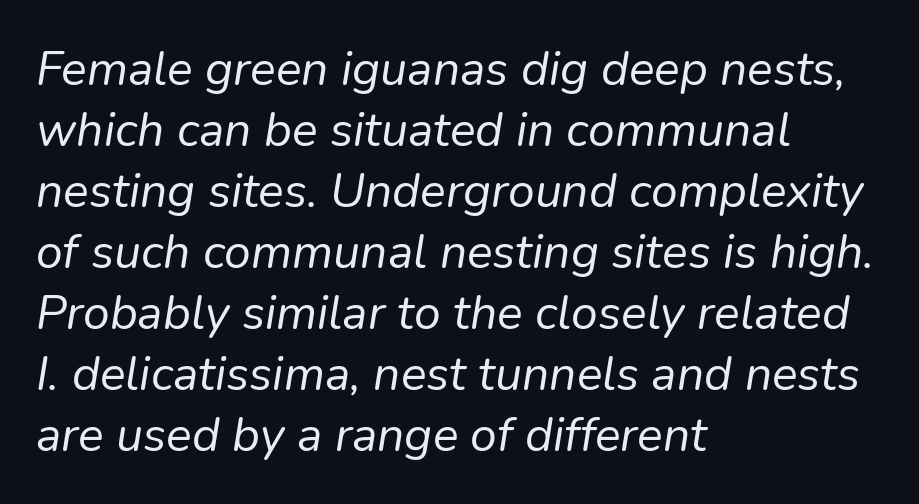
The image shows 48 px regular-weight type, italic (leaning right); set left-aligned, normal line spacing (1.27x), normal letter spacing, not underlined; low stroke contrast and a medium x-height.
